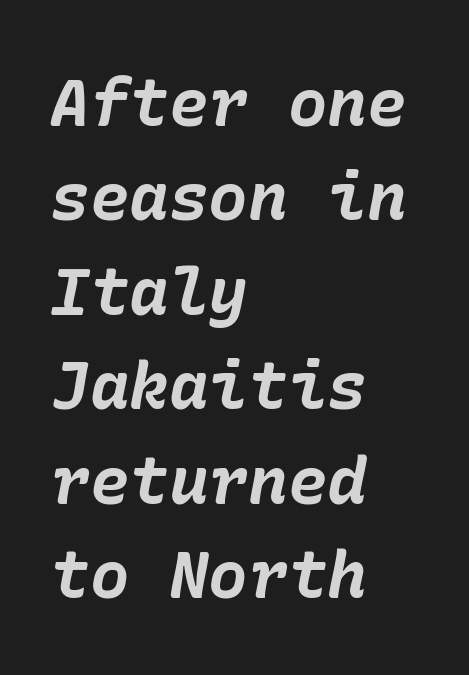
The image shows 66 px bold type, italic (leaning right); set left-aligned, normal line spacing (1.43x), normal letter spacing, not underlined; low stroke contrast and a medium x-height.
